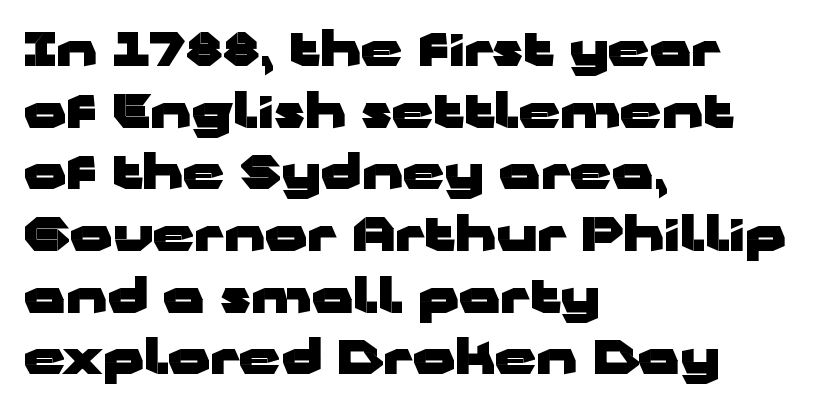
{"serif": "no", "italic": "no", "bold": "yes", "weight": "heavy", "width": "wide", "stroke_contrast": "low", "x_height": "medium", "monospaced": "no", "underline": "no", "align": "left", "line_spacing": "normal", "line_spacing_ratio": 1.34, "letter_spacing": "normal", "letter_spacing_em": 0.0, "glyph_px": 46}
